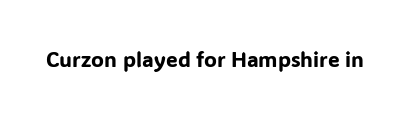
Q: Is the text italic (slanted)? A: No, it is upright.
Q: Is the text underlined? A: No.
Q: Is the spacing between letters normal or unusually wide? A: Normal.
